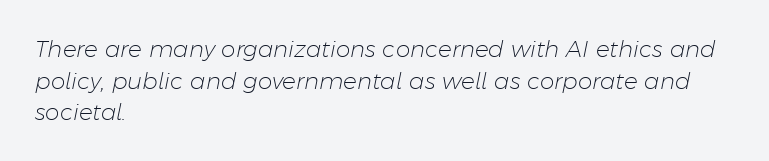
The image shows 23 px text type, italic (leaning right); set left-aligned, normal line spacing (1.38x), normal letter spacing, not underlined.
